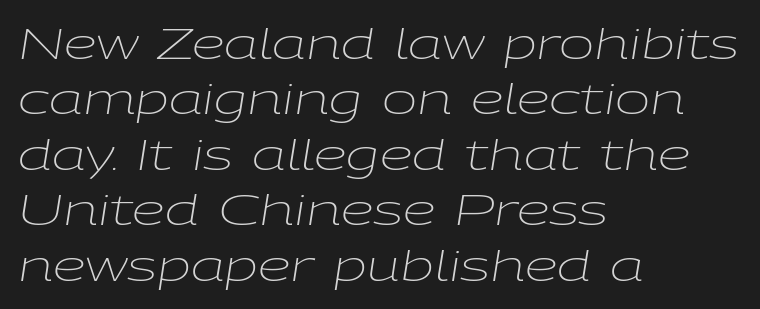
Q: Is the text bold? A: No.
Q: Is the text italic (slanted)? A: Yes, it leans right by about 9 degrees.
Q: Is the text underlined? A: No.
Q: How is the paragraph aligned? A: Left-aligned.
Q: Is the spacing between letters normal or unusually wide? A: Normal.
Q: Is the spacing between lines tight, normal or loose? A: Normal.
Q: Width (condensed, normal, or wide)? A: Wide.
Q: Stroke contrast? A: Low.
Q: x-height? A: Medium.
Q: Monospaced? A: No.
